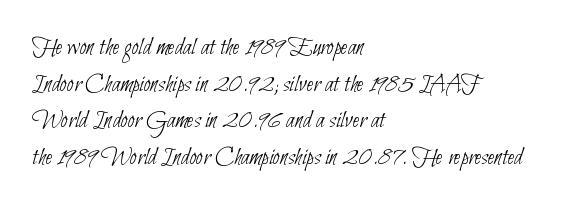
{"bold": "no", "underline": "no", "align": "left", "line_spacing": "normal", "line_spacing_ratio": 1.47, "letter_spacing": "normal", "letter_spacing_em": 0.0, "glyph_px": 25}
